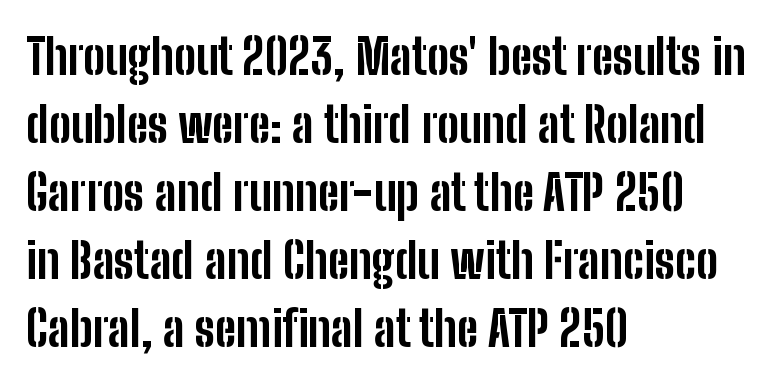
Q: Is the text bold? A: Yes.
Q: Is the text italic (slanted)? A: No, it is upright.
Q: Is the typeface a serif or a sans-serif typeface? A: Sans-serif.
Q: Is the text underlined? A: No.
Q: How is the paragraph aligned? A: Left-aligned.
Q: Is the spacing between letters normal or unusually wide? A: Normal.
Q: Is the spacing between lines tight, normal or loose? A: Normal.
Q: Width (condensed, normal, or wide)? A: Condensed.
Q: Stroke contrast? A: Low.
Q: x-height? A: Medium.
Q: Monospaced? A: No.
